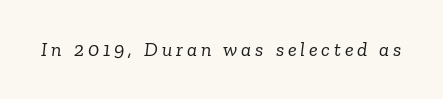
The image shows 20 px text type, italic (leaning right); set not underlined.
